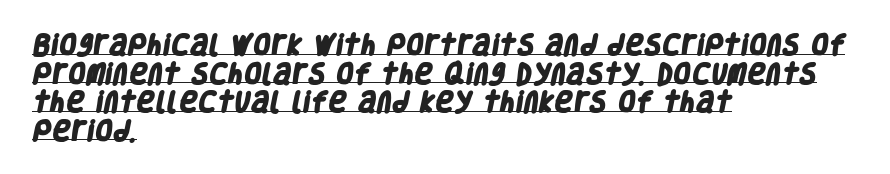
Every row of glyphs begins at an identical x-position on the left. Is the type bold? Yes — the strokes are clearly thick and heavy. The sample's only ornament is a line tracing under the words. Observe the ordinary spacing: letters are neighbours, not strangers.
